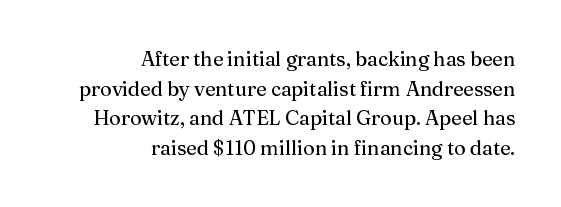
{"italic": "no", "underline": "no", "align": "right", "line_spacing": "normal", "line_spacing_ratio": 1.48, "letter_spacing": "normal", "letter_spacing_em": 0.0, "glyph_px": 20}
